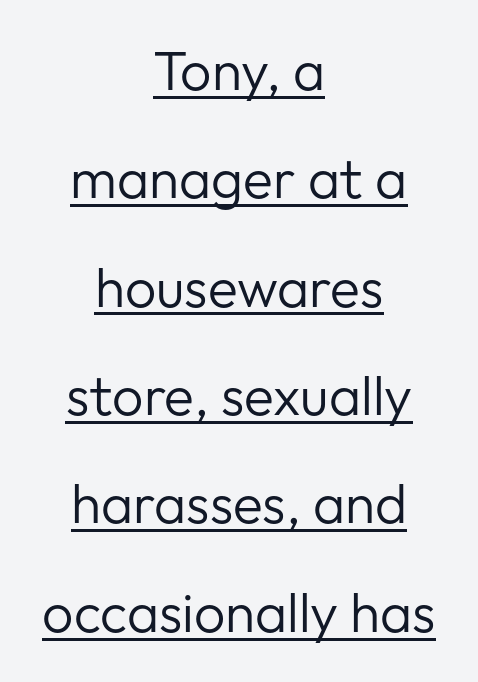
The lines in this sample share a center point and differ in where they start and stop. No italicization has been applied; the sample stays upright. Is there an underline? Yes — a line sits under the letters. No chunkiness to these letters — they're not bold. Quick note: interline space is abundant.
